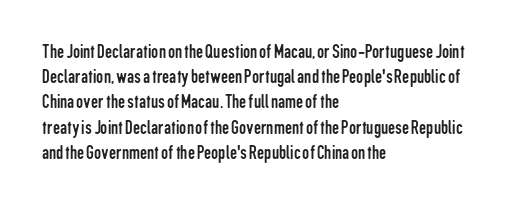
The image shows 20 px text type, upright; set left-aligned, normal line spacing (1.26x), normal letter spacing, not underlined.
